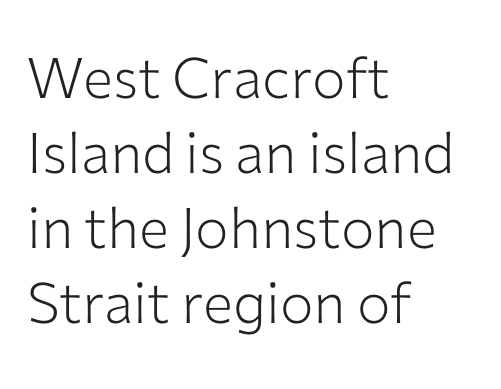
Serifs: no, the terminals of the letterforms are clean. The lines are quadded left. Clear beneath every line of the passage. Heft: none added — not bold. The font's upright variant was chosen for this text.
